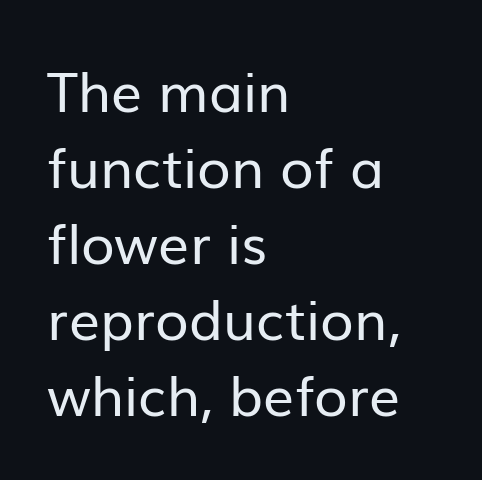
The image shows 55 px regular-weight sans-serif type, upright; set left-aligned, normal line spacing (1.38x), normal letter spacing, not underlined; low stroke contrast and a medium x-height.
